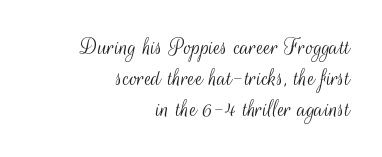
Q: Is the text bold? A: No.
Q: Is the text italic (slanted)? A: Yes.
Q: Is the text underlined? A: No.
Q: How is the paragraph aligned? A: Right-aligned.
Q: Is the spacing between letters normal or unusually wide? A: Normal.
